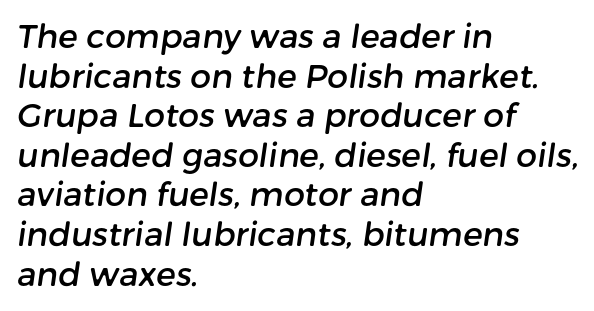
Q: Is the typeface a serif or a sans-serif typeface? A: Sans-serif.
Q: Is the text underlined? A: No.
Q: How is the paragraph aligned? A: Left-aligned.
Q: Is the spacing between letters normal or unusually wide? A: Normal.
Q: Width (condensed, normal, or wide)? A: Normal.
Q: Stroke contrast? A: Low.
Q: x-height? A: Medium.
Q: Monospaced? A: No.
